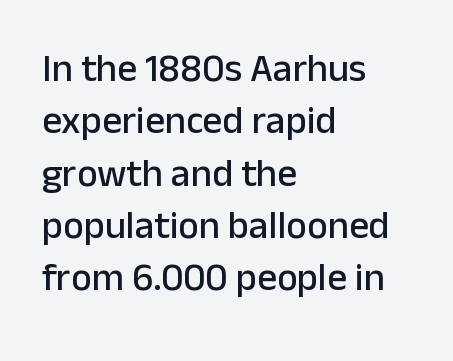
Q: Is the text italic (slanted)? A: No, it is upright.
Q: Is the typeface a serif or a sans-serif typeface? A: Sans-serif.
Q: Is the text underlined? A: No.
Q: How is the paragraph aligned? A: Left-aligned.
Q: Is the spacing between letters normal or unusually wide? A: Normal.
Q: Is the spacing between lines tight, normal or loose? A: Normal.
Q: Width (condensed, normal, or wide)? A: Normal.
Q: Stroke contrast? A: Low.
Q: x-height? A: Medium.
Q: Monospaced? A: No.
